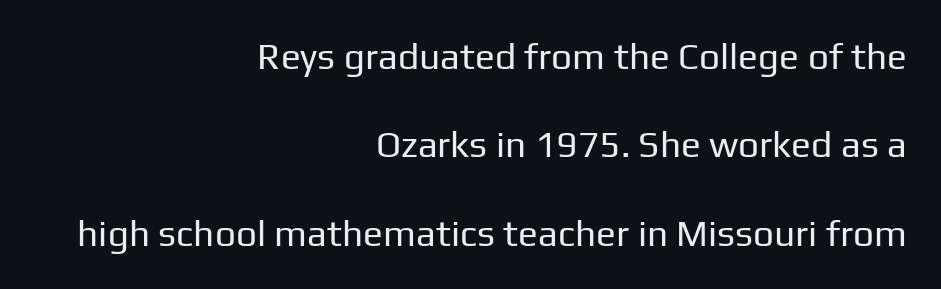
{"serif": "no", "italic": "no", "bold": "no", "weight": "regular", "width": "normal", "stroke_contrast": "low", "x_height": "medium", "monospaced": "no", "underline": "no", "align": "right", "line_spacing": "loose", "line_spacing_ratio": 2.39, "letter_spacing": "normal", "letter_spacing_em": 0.0, "glyph_px": 37}
